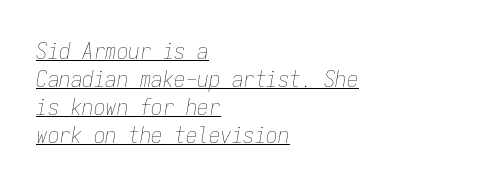
The weight tops out at a normal text grade. The type is set solid horizontally, with unmodified tracking. The text block is weighted toward the left margin, trailing off unevenly rightward. Designer's note — italics engaged. Underlining? Definitely there.
